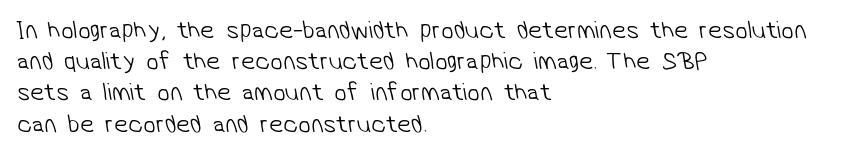
The image shows 25 px text type; set left-aligned, normal line spacing (1.25x), normal letter spacing, not underlined.
